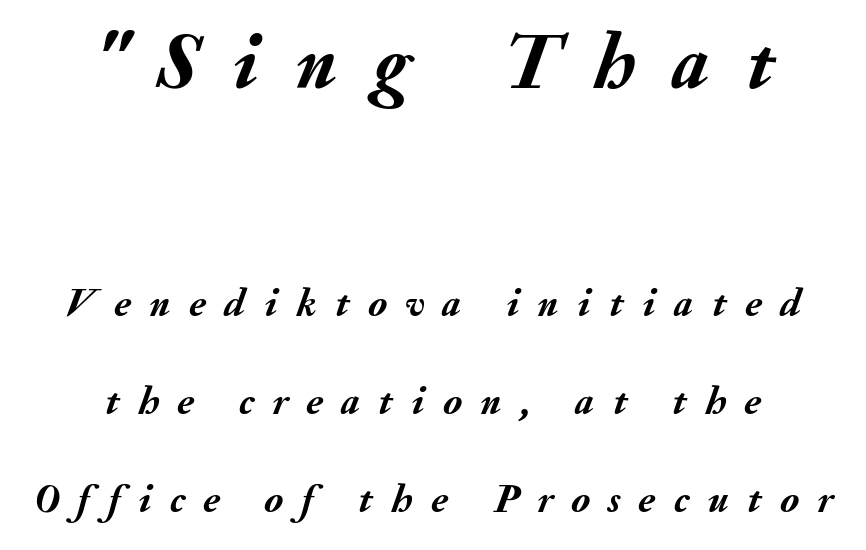
The image shows 79 px semibold type, italic (leaning right); set centered, loose line spacing (2.45x), unusually wide letter spacing (+0.46 em), not underlined; the first (top) block is 1.98x larger; medium stroke contrast and a small x-height.
